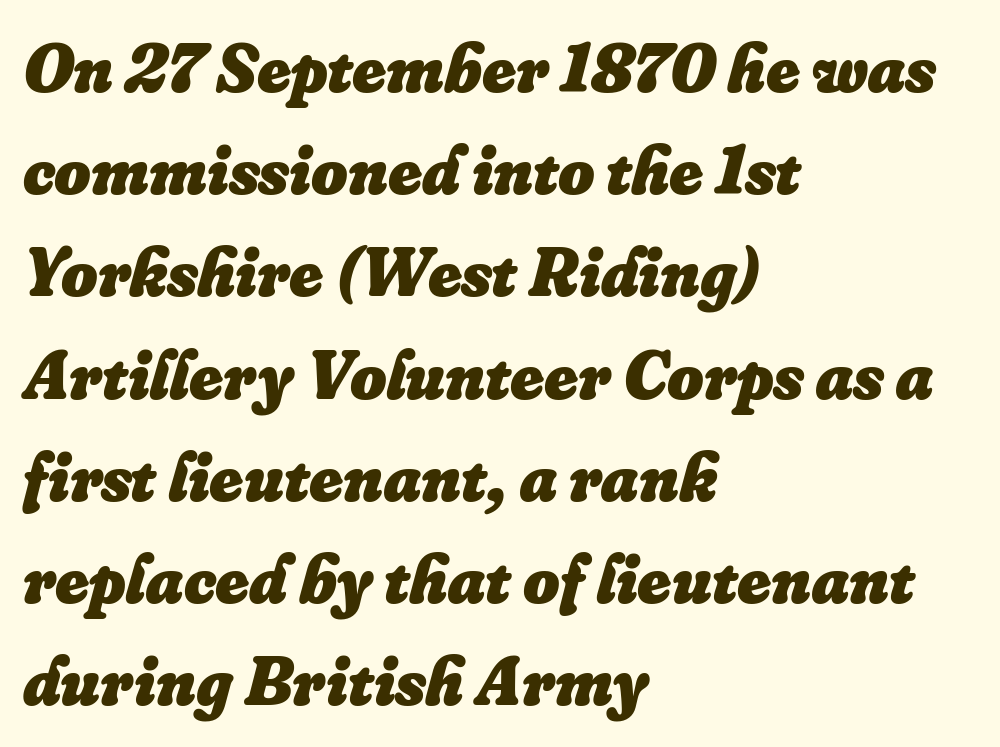
Q: Is the text bold? A: Yes.
Q: Is the text italic (slanted)? A: Yes, it leans right by about 16 degrees.
Q: Is the text underlined? A: No.
Q: How is the paragraph aligned? A: Left-aligned.
Q: Is the spacing between letters normal or unusually wide? A: Normal.
Q: Is the spacing between lines tight, normal or loose? A: Normal.
Q: Width (condensed, normal, or wide)? A: Normal.
Q: Stroke contrast? A: Low.
Q: x-height? A: Small.
Q: Monospaced? A: No.
